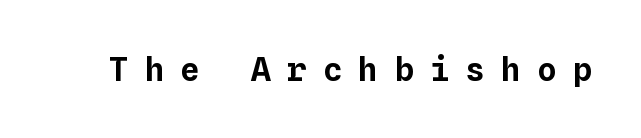
Each letter, wide or thin by design, is forced into the same width here. Has an underline been added? It has not. The letterforms stand isolated, each surrounded by extra space. The letters stand upright; this is a roman face.
